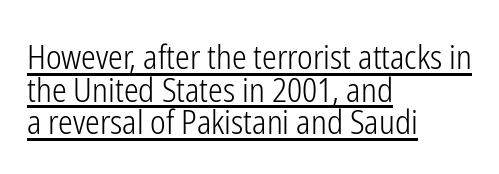
{"serif": "no", "italic": "no", "bold": "no", "weight": "light", "width": "condensed", "stroke_contrast": "low", "x_height": "medium", "monospaced": "no", "underline": "yes", "align": "left", "line_spacing": "tight", "line_spacing_ratio": 0.99, "letter_spacing": "normal", "letter_spacing_em": 0.0, "glyph_px": 33}
